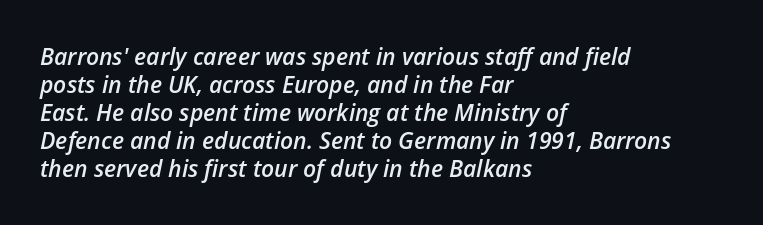
Posture: slanted. Letter spacing: default. Stems and bowls a touch heavier than normal — semibold. The zone under the glyphs is completely vacant.
